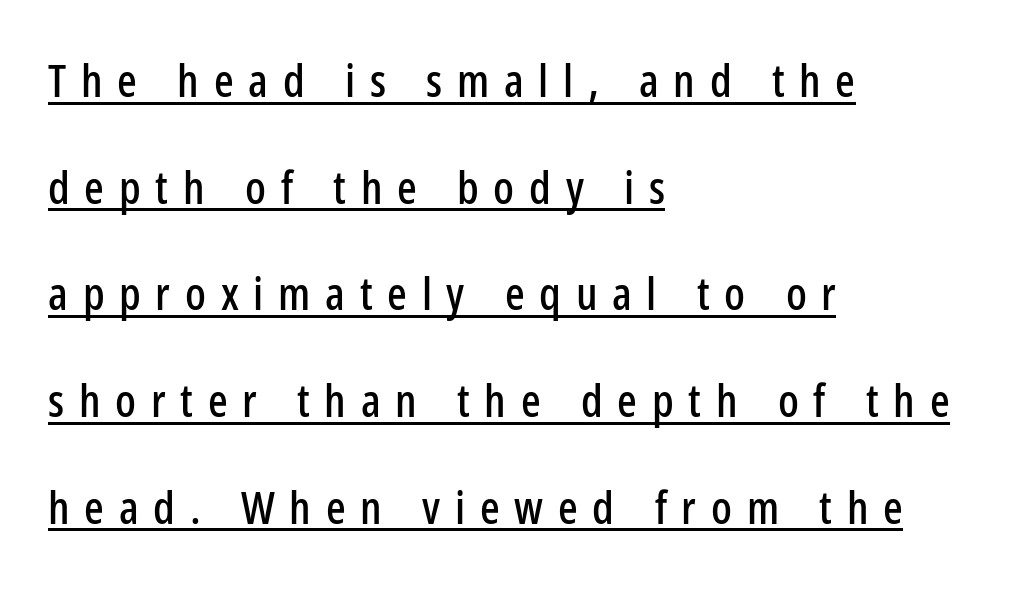
The face used here is proportionally spaced, like ordinary book or web type. A baseline rule has been typeset under these characters. Caption: expanded tracking, letters set apart. Nope, no serifs anywhere on these letters. Widely set lines give the paragraph a tall, airy silhouette. This rendering uses left alignment, leaving the right contour irregular.
